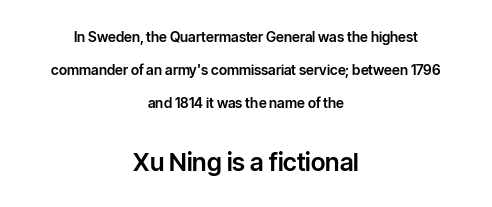
{"italic": "no", "underline": "no", "align": "center", "line_spacing": "loose", "line_spacing_ratio": 2.34, "letter_spacing": "normal", "letter_spacing_em": 0.0, "larger_block": "second", "size_ratio": 1.79, "glyph_px": 25}
